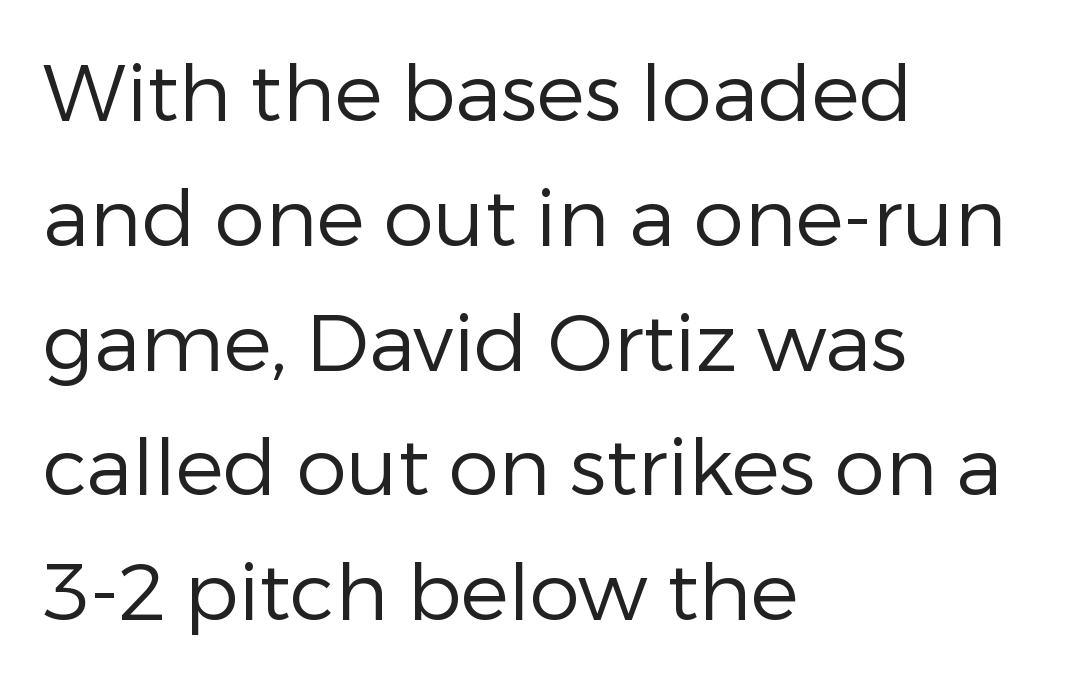
Q: Is the text bold? A: No.
Q: Is the text italic (slanted)? A: No, it is upright.
Q: Is the typeface a serif or a sans-serif typeface? A: Sans-serif.
Q: Is the text underlined? A: No.
Q: How is the paragraph aligned? A: Left-aligned.
Q: Is the spacing between letters normal or unusually wide? A: Normal.
Q: Is the spacing between lines tight, normal or loose? A: Normal.
Q: Width (condensed, normal, or wide)? A: Normal.
Q: Stroke contrast? A: Low.
Q: x-height? A: Medium.
Q: Monospaced? A: No.
